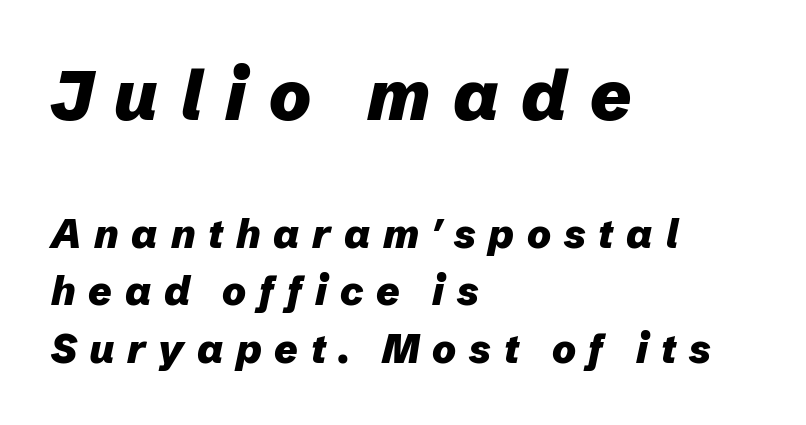
Q: Is the text bold? A: Yes.
Q: Is the text italic (slanted)? A: Yes, it leans right by about 12 degrees.
Q: Is the text underlined? A: No.
Q: How is the paragraph aligned? A: Left-aligned.
Q: Is the spacing between letters normal or unusually wide? A: Unusually wide.
Q: Is the spacing between lines tight, normal or loose? A: Normal.
Q: Which block of text is set in a larger size, the first (top) or the second (bottom)? A: The first (top) one.
Q: Width (condensed, normal, or wide)? A: Normal.
Q: Stroke contrast? A: Low.
Q: x-height? A: Medium.
Q: Monospaced? A: No.
